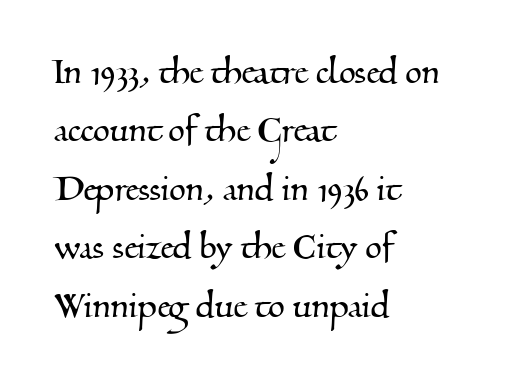
The image shows 43 px serif type; set left-aligned, normal line spacing (1.36x), normal letter spacing, not underlined; medium stroke contrast and a small x-height.
